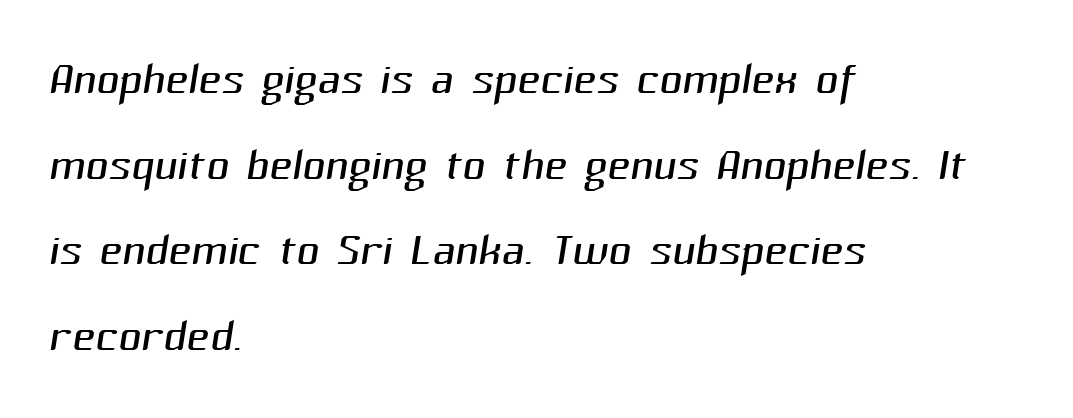
The image shows 63 px light sans-serif type; set left-aligned, normal line spacing (1.36x), normal letter spacing, not underlined; medium stroke contrast and a medium x-height.
